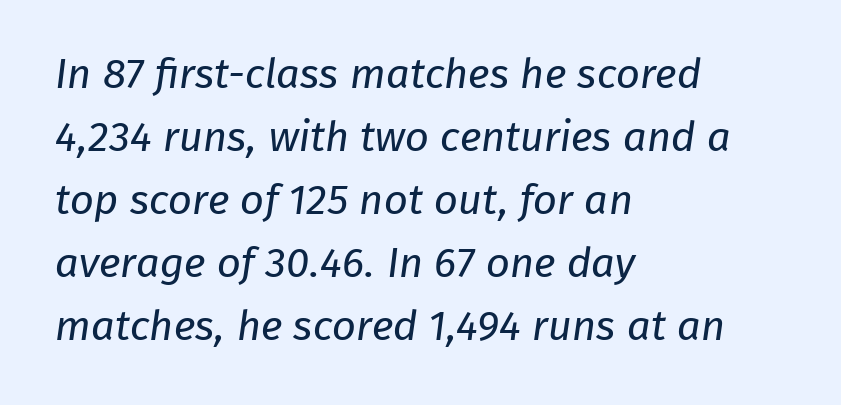
The image shows 42 px regular-weight sans-serif type; set left-aligned, normal line spacing (1.5x), normal letter spacing, not underlined; low stroke contrast and a medium x-height.
